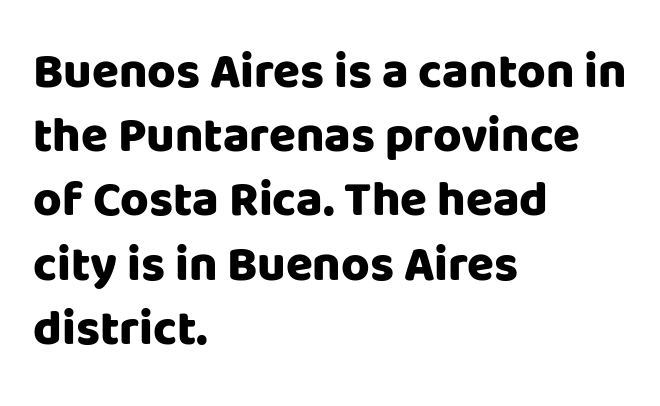
The image shows 49 px heavy sans-serif type, upright; set left-aligned, normal line spacing (1.31x), normal letter spacing, not underlined; low stroke contrast and a large x-height.
